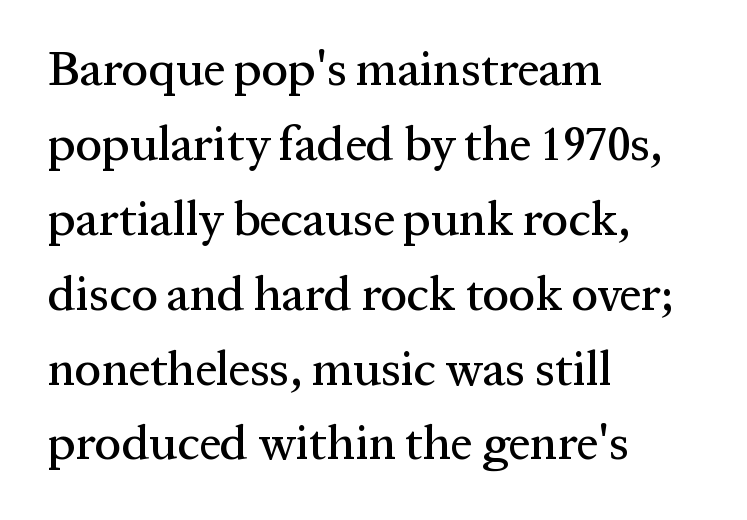
{"serif": "yes", "italic": "no", "width": "normal", "stroke_contrast": "medium", "x_height": "medium", "monospaced": "no", "underline": "no", "align": "left", "line_spacing": "normal", "line_spacing_ratio": 1.56, "letter_spacing": "normal", "letter_spacing_em": 0.0, "glyph_px": 48}
